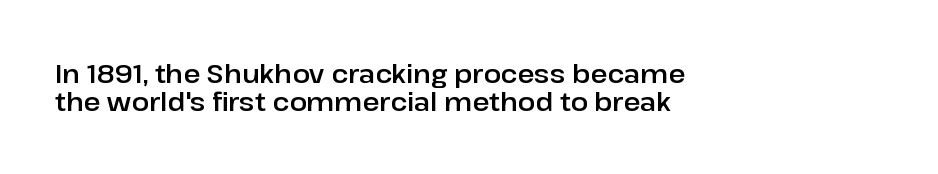
{"italic": "no", "underline": "no", "align": "left", "line_spacing": "tight", "line_spacing_ratio": 1.06, "letter_spacing": "normal", "letter_spacing_em": 0.0, "glyph_px": 26}
